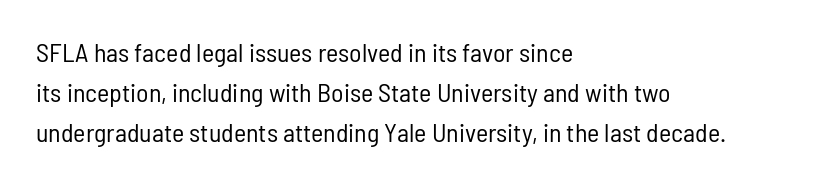
Q: Is the text bold? A: No.
Q: Is the text italic (slanted)? A: No, it is upright.
Q: Is the text underlined? A: No.
Q: How is the paragraph aligned? A: Left-aligned.
Q: Is the spacing between letters normal or unusually wide? A: Normal.
Q: Is the spacing between lines tight, normal or loose? A: Normal.
